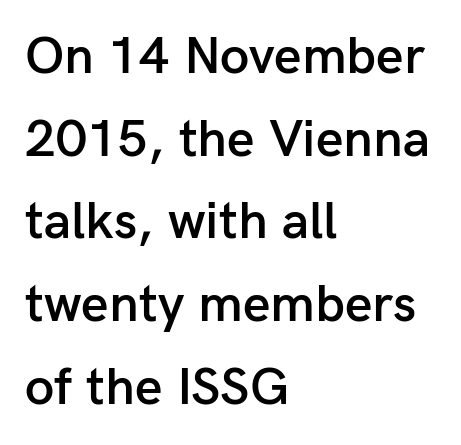
Q: Is the text bold? A: Semi-bold.
Q: Is the text italic (slanted)? A: No, it is upright.
Q: Is the typeface a serif or a sans-serif typeface? A: Sans-serif.
Q: Is the text underlined? A: No.
Q: How is the paragraph aligned? A: Left-aligned.
Q: Is the spacing between letters normal or unusually wide? A: Normal.
Q: Is the spacing between lines tight, normal or loose? A: Normal.
Q: Width (condensed, normal, or wide)? A: Normal.
Q: Stroke contrast? A: Low.
Q: x-height? A: Medium.
Q: Monospaced? A: No.
